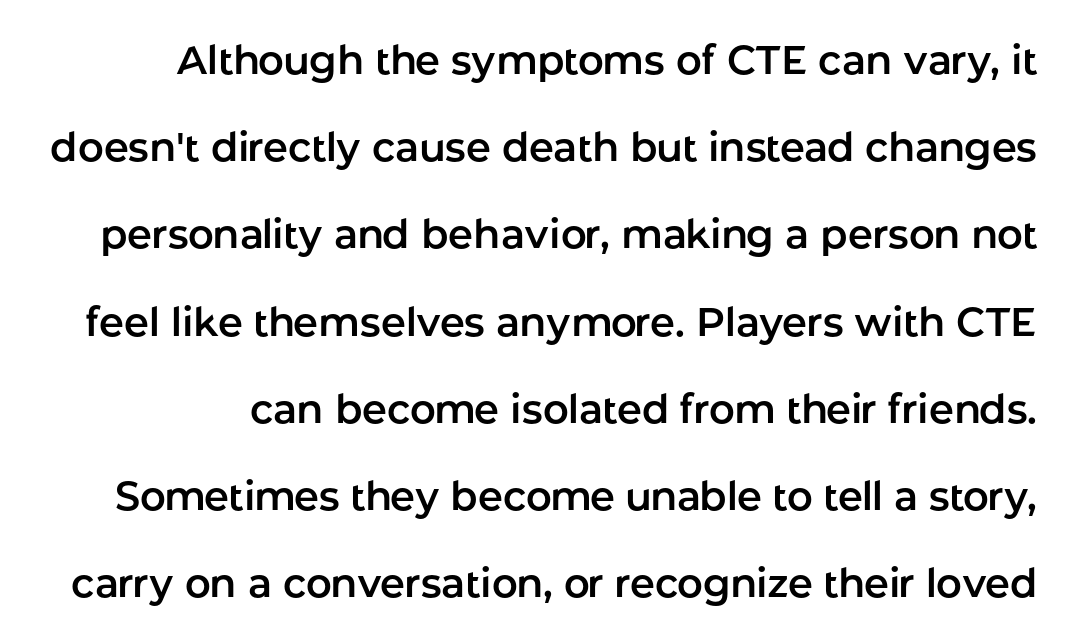
The image shows 40 px sans-serif type, upright; set loose line spacing (2.18x), normal letter spacing, not underlined; low stroke contrast and a medium x-height.
